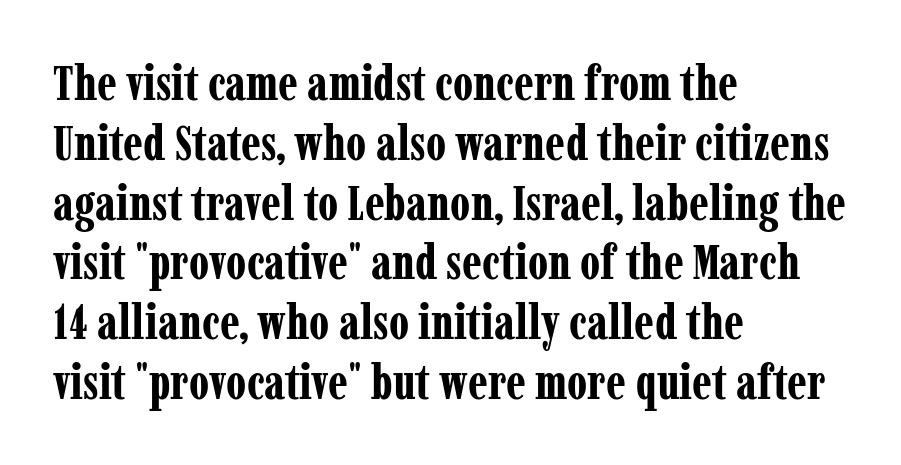
The image shows 49 px bold, condensed serif type, upright; set left-aligned, line spacing 1.22x, normal letter spacing, not underlined; low stroke contrast and a medium x-height.
